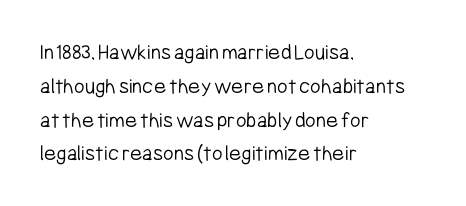
Just letters on the line, the space beneath them empty. Evenly set lines give the paragraph a standard silhouette. Heft: none added — not bold. Notice how the passage keeps a crisp vertical edge on the left only. No extra tracking has been applied to these lines. A roman cut, with each character standing at attention.
